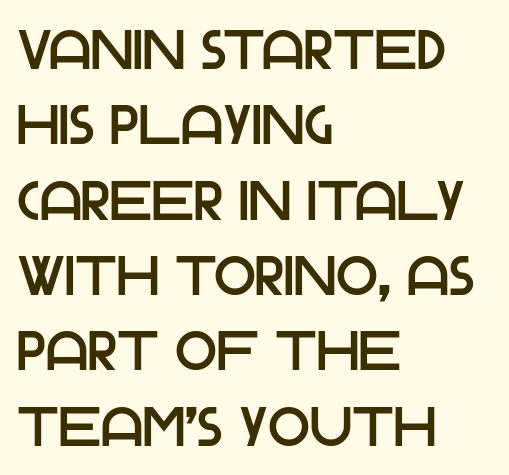
The image shows 55 px sans-serif type, upright; set left-aligned, normal line spacing (1.37x), normal letter spacing, not underlined; low stroke contrast and a large x-height.
